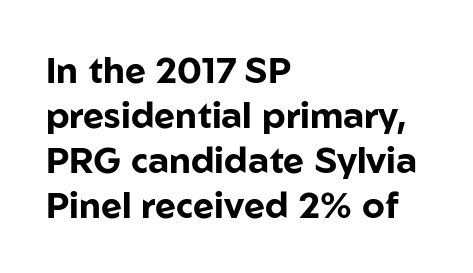
This sample keeps an unexceptional amount of space between lines. The passage is arranged the way most books set body copy — flush left. Compared with typical body copy, the letter spacing here is the same. Descenders hang freely into open space. Strong, thick strokes mark this as bold type.
